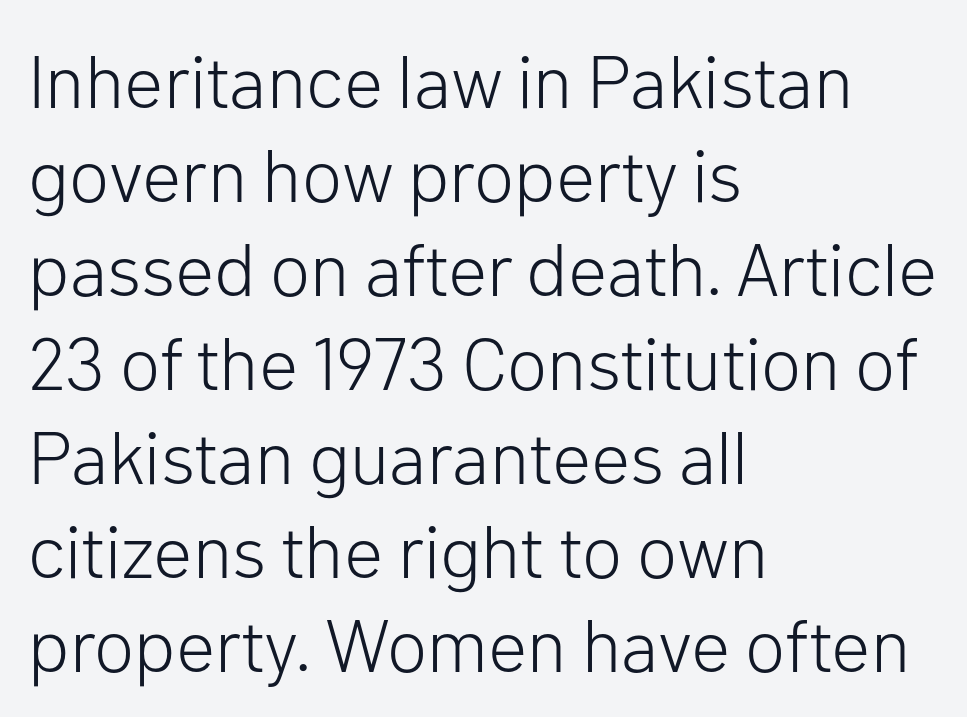
A classic flush-left, rag-right setting is used for this passage. The face used here is rendered with its standard letterfit. Compared with typical paragraphs, the rows here are spaced about the same. A typesetter would call this proportional, since set widths differ per character.
